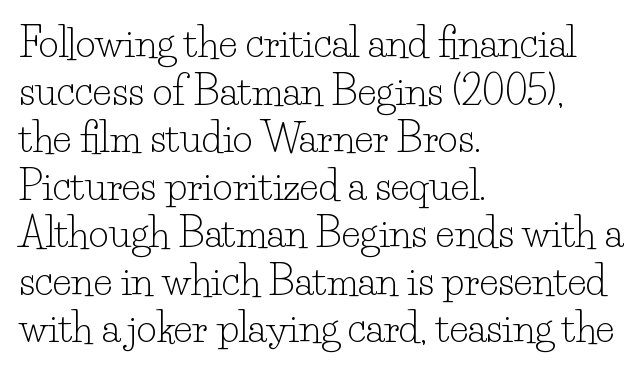
The image shows 39 px light serif type, upright; set left-aligned, line spacing 1.22x, normal letter spacing, not underlined; low stroke contrast and a small x-height.
